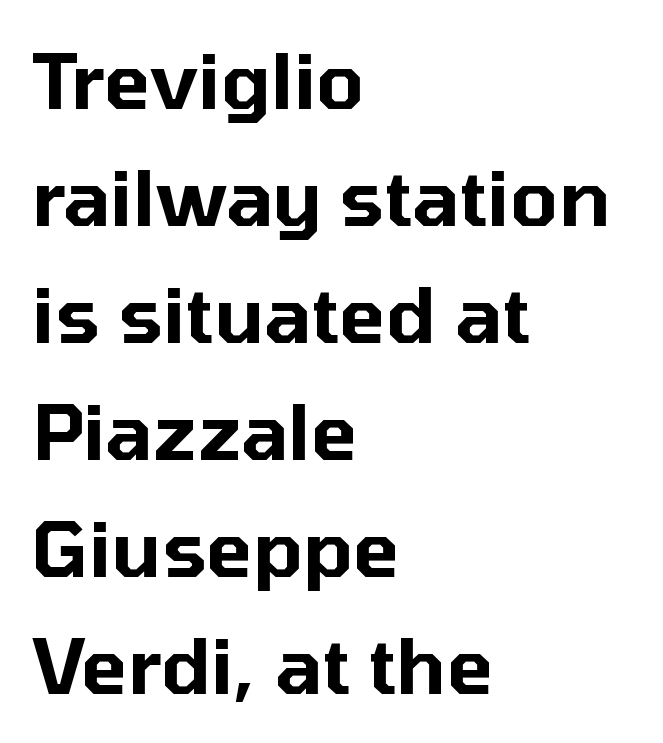
The typography opts for an upright posture over an oblique one. The line-height multiplier appears to be the usual default. The space beneath each line is pristine and unruled. These lines are set flush left with a ragged right edge.
